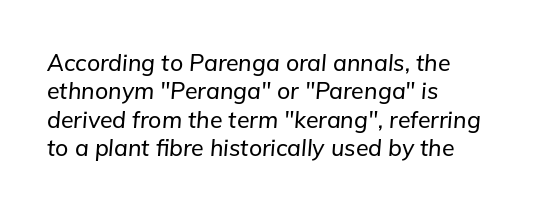
The image shows 23 px text type, italic (leaning right); set left-aligned, line spacing 1.23x, normal letter spacing, not underlined.
